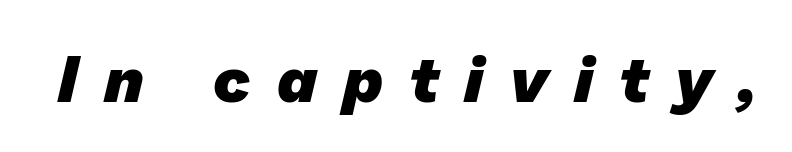
{"serif": "no", "bold": "yes", "weight": "heavy", "width": "normal", "stroke_contrast": "low", "x_height": "medium", "monospaced": "no", "underline": "no", "letter_spacing": "wide", "letter_spacing_em": 0.4, "glyph_px": 65}
